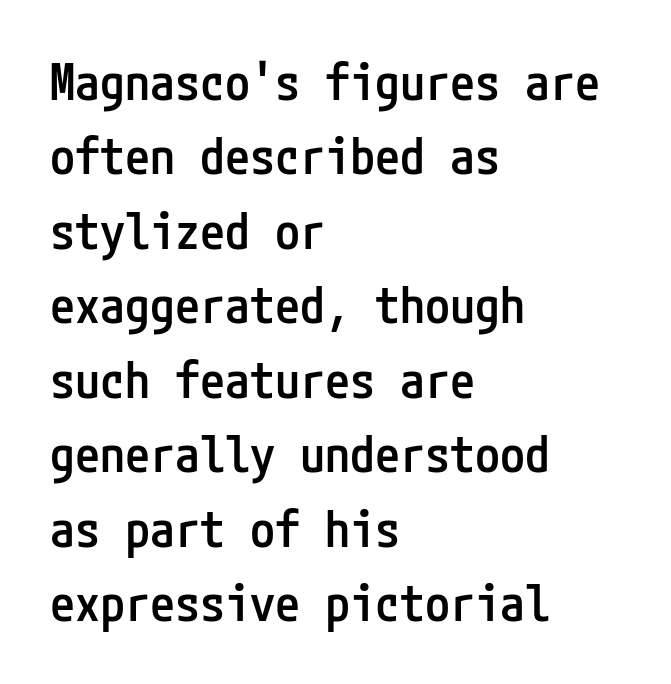
Quick note: underline off. These lines are composed in type without serifs. The face used here is rendered with its standard letterfit. Where is the straight margin? On the left. This sample uses an upright cut, with every glyph sitting square on the baseline. Students, this is semibold: more ink than regular, less than bold.
